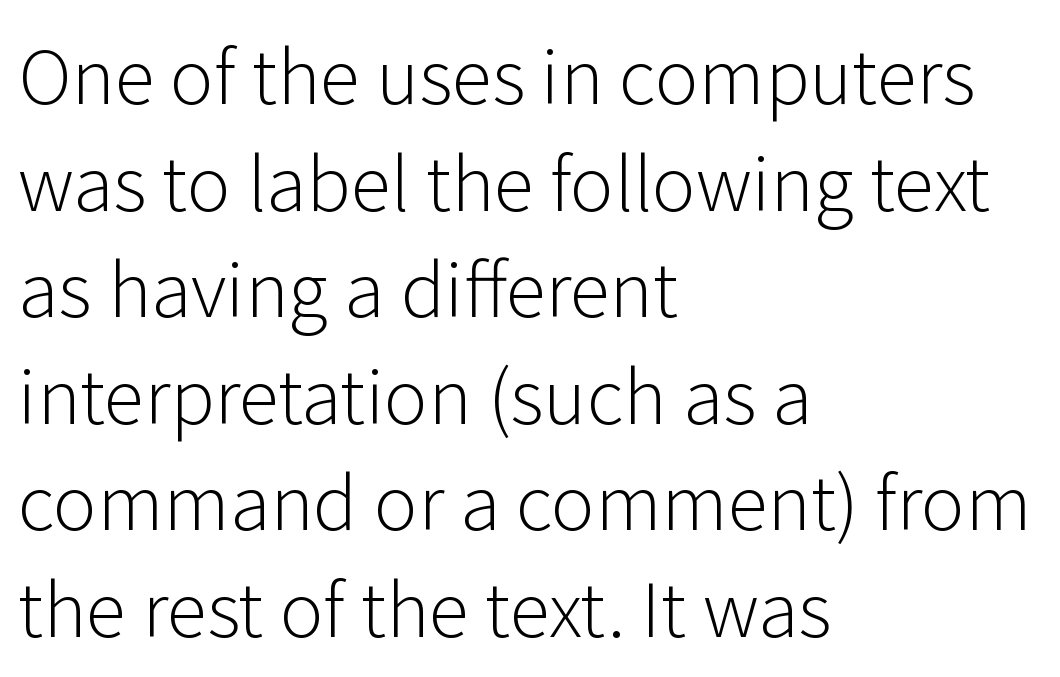
{"serif": "no", "italic": "no", "bold": "no", "weight": "light", "width": "normal", "stroke_contrast": "low", "x_height": "medium", "monospaced": "no", "underline": "no", "align": "left", "line_spacing": "normal", "line_spacing_ratio": 1.44, "letter_spacing": "normal", "letter_spacing_em": 0.0, "glyph_px": 74}
